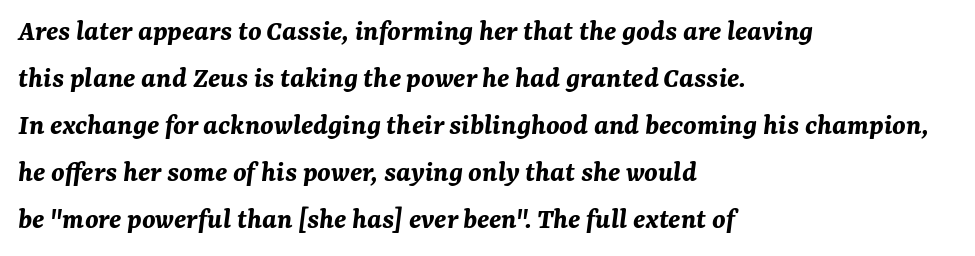
{"italic": "yes", "lean": "right", "slant_degrees": 7, "bold": "yes", "weight": "bold", "width": "normal", "stroke_contrast": "medium", "x_height": "medium", "monospaced": "no", "underline": "no", "align": "left", "line_spacing": "normal", "line_spacing_ratio": 1.57, "letter_spacing": "normal", "letter_spacing_em": 0.0, "glyph_px": 30}
